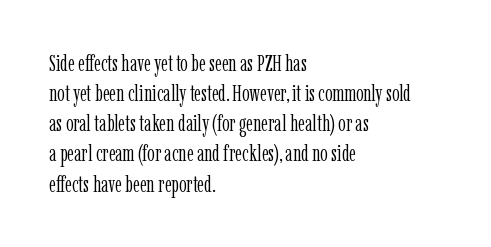
{"italic": "no", "bold": "no", "underline": "no", "align": "left", "line_spacing": "normal", "line_spacing_ratio": 1.31, "letter_spacing": "normal", "letter_spacing_em": 0.0, "glyph_px": 23}
